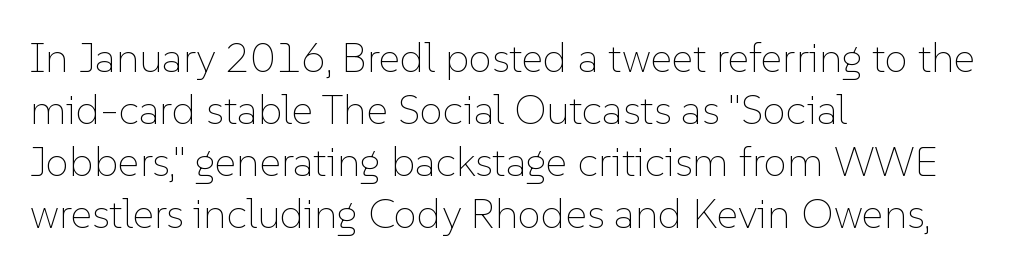
{"italic": "no", "bold": "no", "weight": "thin", "width": "normal", "stroke_contrast": "low", "x_height": "medium", "monospaced": "no", "underline": "no", "align": "left", "line_spacing_ratio": 1.24, "letter_spacing": "normal", "letter_spacing_em": 0.0, "glyph_px": 42}
